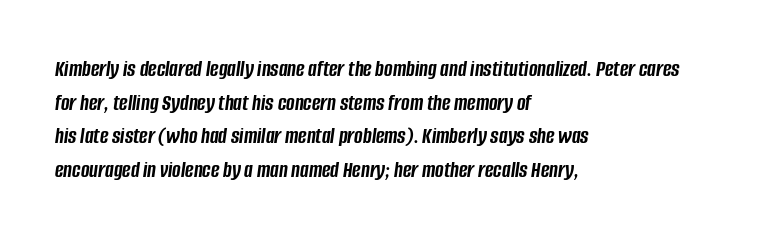
{"italic": "yes", "lean": "right", "slant_degrees": 8, "bold": "yes", "underline": "no", "align": "left", "line_spacing": "normal", "line_spacing_ratio": 1.46, "letter_spacing": "normal", "letter_spacing_em": 0.0, "glyph_px": 23}
